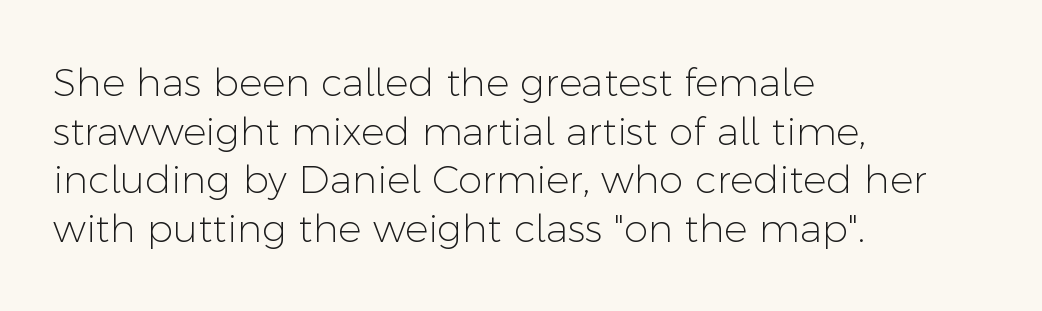
The image shows 39 px light sans-serif type, upright; set left-aligned, normal line spacing (1.25x), normal letter spacing, not underlined; low stroke contrast and a medium x-height.
